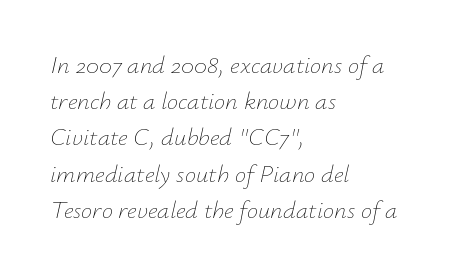
Letter spacing: default. This reads as an unemphasized weight, regular at the heaviest. Underlining? Definitely not there. You can tell it's italic because the verticals aren't actually vertical. The rendering anchors every line to the left-hand side.
